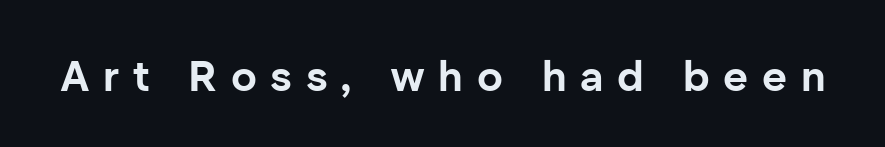
Q: Is the text bold? A: Yes.
Q: Is the text italic (slanted)? A: No, it is upright.
Q: Is the typeface a serif or a sans-serif typeface? A: Sans-serif.
Q: Is the text underlined? A: No.
Q: Is the spacing between letters normal or unusually wide? A: Unusually wide.
Q: Width (condensed, normal, or wide)? A: Normal.
Q: Stroke contrast? A: Low.
Q: x-height? A: Medium.
Q: Monospaced? A: No.
